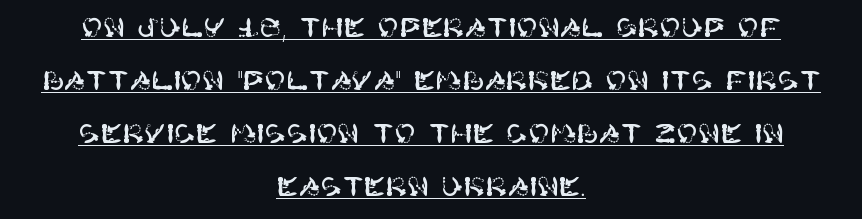
Letter spacing: default. Loosely led — the rows are spread out. The rendering positions every line midway between the sides. Posture: straight, roman, zero tilt. The face used here appears with an underline applied.
